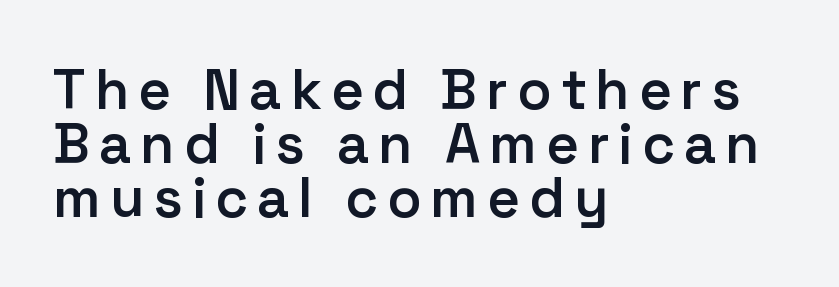
Very little white space separates one row of letters from the next. Spacing verdict: proportional, widths tailored to each character. These lines were composed using upright roman letters. Reading down the block, your eye returns to a fixed left position each line.
